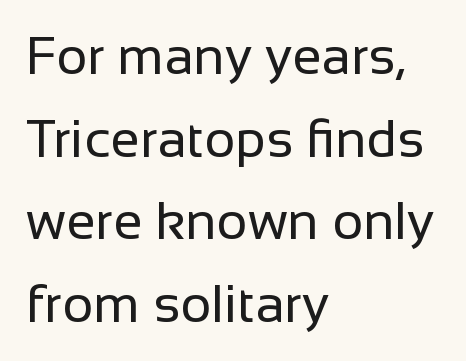
Quick note: underline off. The rendering uses natural spacing where letterforms have individual widths. Line beginnings align vertically; line endings do not. Font category for this specimen: sans-serif. Compared with typical body copy, the letter spacing here is the same.
